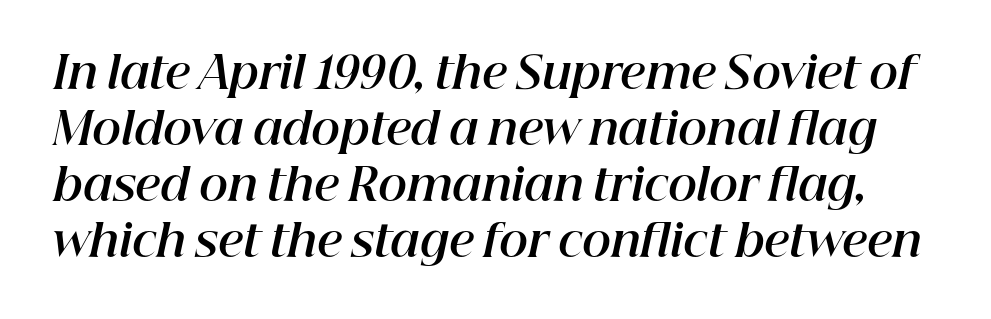
The image shows 44 px bold type, italic (leaning right); set normal line spacing (1.27x), normal letter spacing, not underlined; high stroke contrast and a medium x-height.
